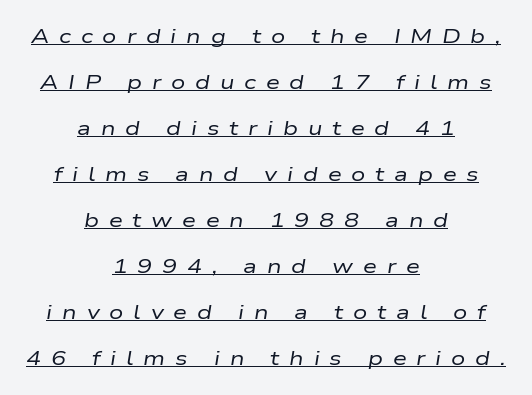
{"italic": "yes", "lean": "right", "slant_degrees": 9, "bold": "no", "underline": "yes", "align": "center", "line_spacing": "loose", "line_spacing_ratio": 2.3, "letter_spacing": "wide", "letter_spacing_em": 0.49, "glyph_px": 20}
